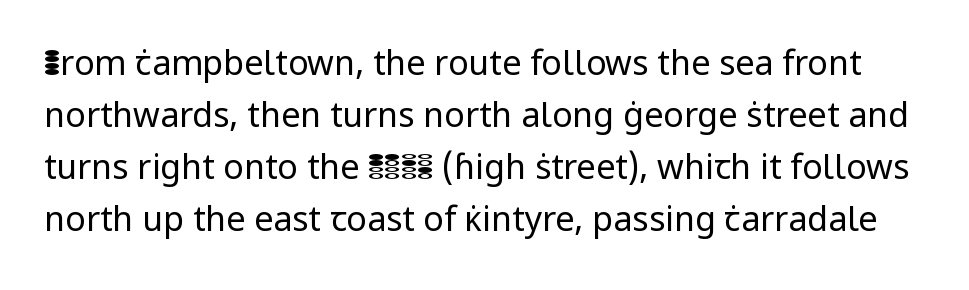
{"serif": "no", "italic": "no", "bold": "no", "weight": "regular", "width": "normal", "stroke_contrast": "low", "x_height": "medium", "monospaced": "no", "underline": "no", "line_spacing": "normal", "line_spacing_ratio": 1.53, "letter_spacing": "normal", "letter_spacing_em": 0.0, "glyph_px": 34}
